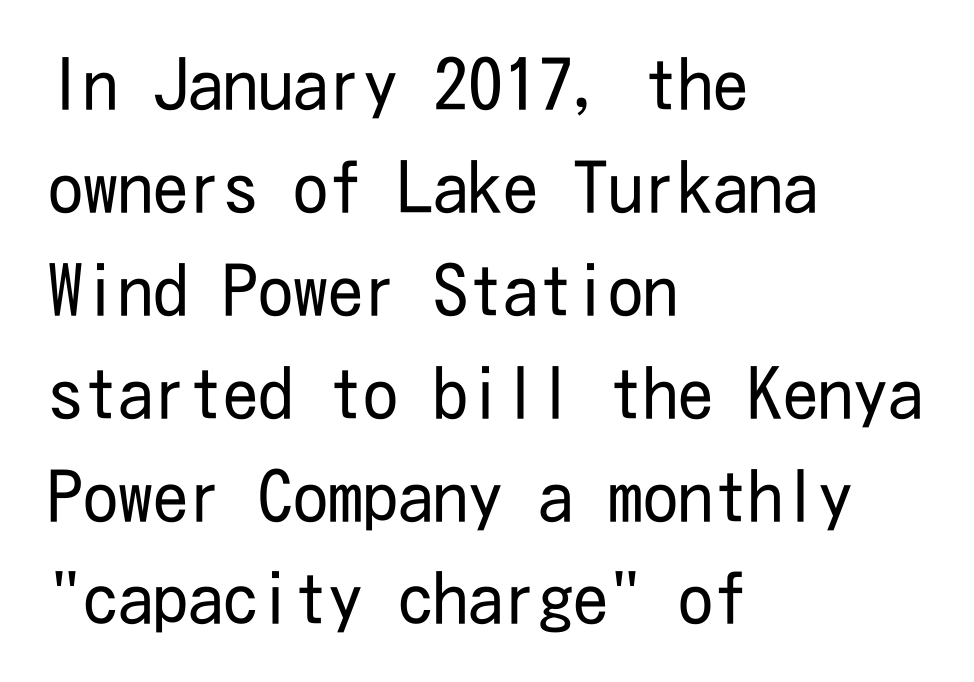
{"serif": "no", "italic": "no", "bold": "no", "weight": "regular", "width": "condensed", "stroke_contrast": "low", "x_height": "medium", "underline": "no", "align": "left", "line_spacing": "normal", "line_spacing_ratio": 1.47, "letter_spacing": "normal", "letter_spacing_em": 0.0, "glyph_px": 70}
